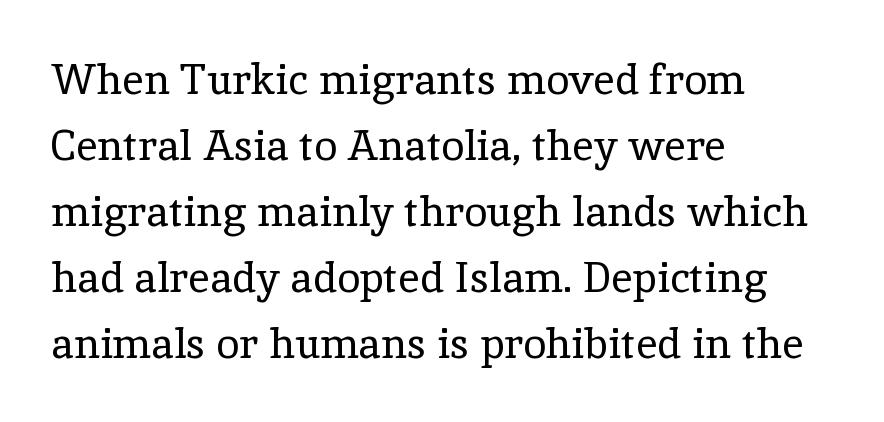
Q: Is the text bold? A: No.
Q: Is the text italic (slanted)? A: No, it is upright.
Q: Is the typeface a serif or a sans-serif typeface? A: Serif.
Q: Is the text underlined? A: No.
Q: How is the paragraph aligned? A: Left-aligned.
Q: Is the spacing between letters normal or unusually wide? A: Normal.
Q: Is the spacing between lines tight, normal or loose? A: Normal.
Q: Width (condensed, normal, or wide)? A: Normal.
Q: x-height? A: Medium.
Q: Monospaced? A: No.
